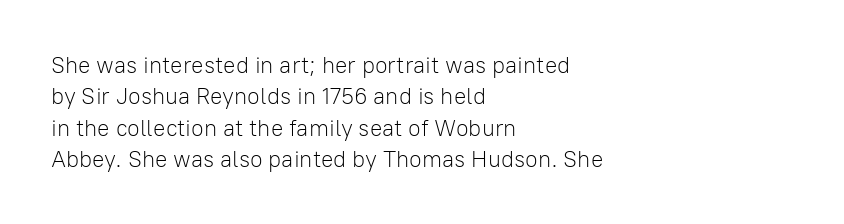
{"italic": "no", "bold": "no", "underline": "no", "align": "left", "line_spacing": "normal", "line_spacing_ratio": 1.36, "letter_spacing": "normal", "letter_spacing_em": 0.0, "glyph_px": 23}
